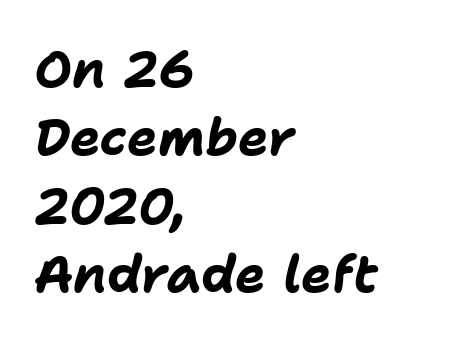
{"italic": "yes", "lean": "right", "slant_degrees": 11, "bold": "yes", "weight": "bold", "width": "normal", "stroke_contrast": "low", "x_height": "medium", "monospaced": "no", "underline": "no", "align": "left", "line_spacing": "normal", "line_spacing_ratio": 1.34, "letter_spacing": "normal", "letter_spacing_em": 0.0, "glyph_px": 51}
